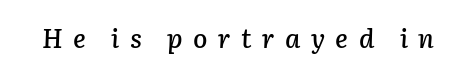
{"italic": "yes", "lean": "right", "slant_degrees": 2, "underline": "no", "letter_spacing": "wide", "letter_spacing_em": 0.4, "glyph_px": 26}
